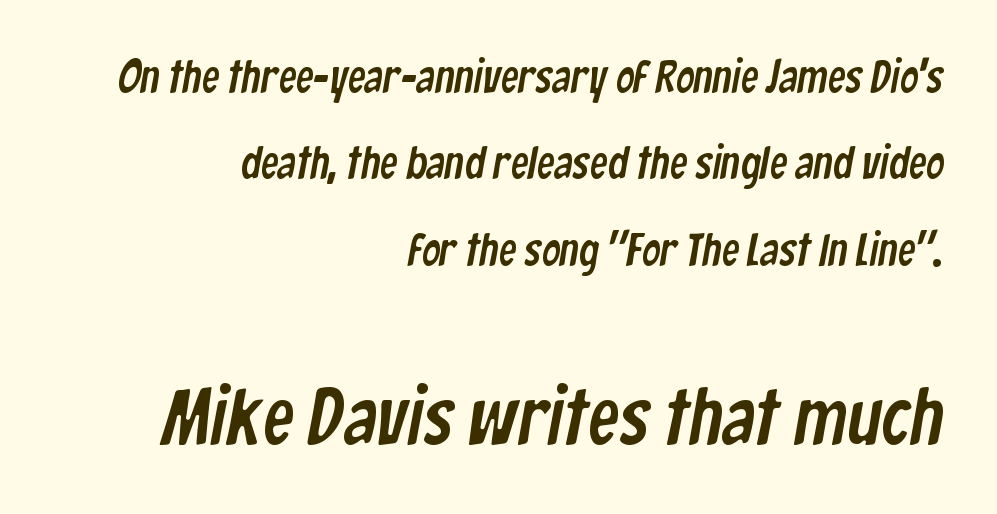
{"serif": "no", "width": "condensed", "stroke_contrast": "low", "x_height": "medium", "monospaced": "no", "underline": "no", "align": "right", "line_spacing": "loose", "line_spacing_ratio": 1.92, "letter_spacing": "normal", "letter_spacing_em": 0.0, "larger_block": "second", "size_ratio": 1.76, "glyph_px": 79}
